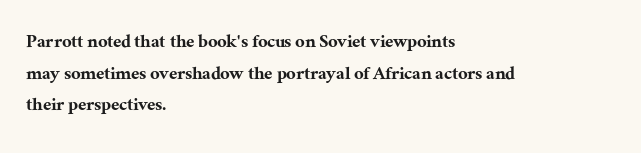
Q: Is the text italic (slanted)? A: No, it is upright.
Q: Is the text underlined? A: No.
Q: How is the paragraph aligned? A: Left-aligned.
Q: Is the spacing between letters normal or unusually wide? A: Normal.
Q: Is the spacing between lines tight, normal or loose? A: Normal.
